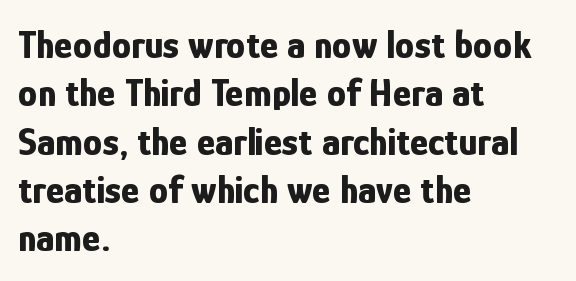
The image shows 39 px bold, condensed sans-serif type, upright; set left-aligned, line spacing 1.24x, normal letter spacing, not underlined; low stroke contrast and a medium x-height.
